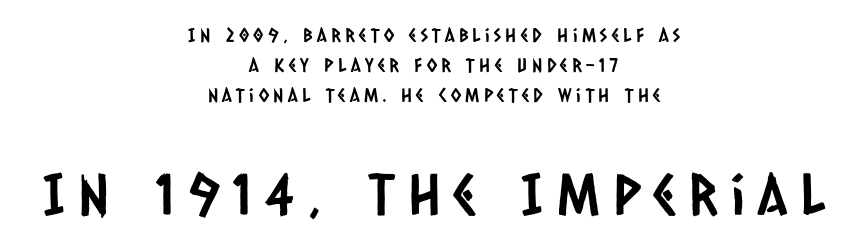
The letters advance in unequal steps, a hallmark of proportional type. Typographically, this falls in the sans-serif category. Anything drawn beneath the words? Only blank space. Line spacing here is normal.
